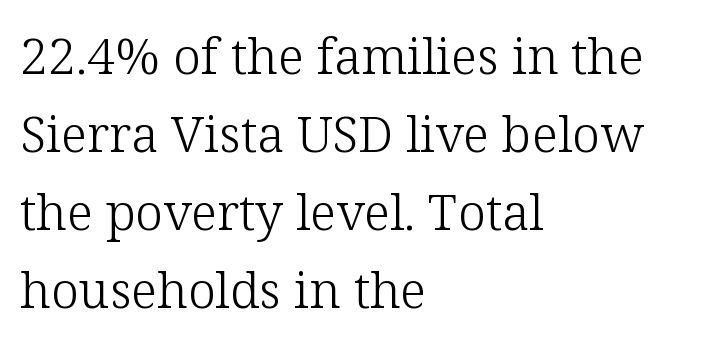
Ordinary non-slanted type is in use. Looks like regular typesetting: each glyph gets only the width it needs. Is the letter spacing exaggerated? No — it looks like the ordinary default. Only glyphs here, with clear space below each row.
